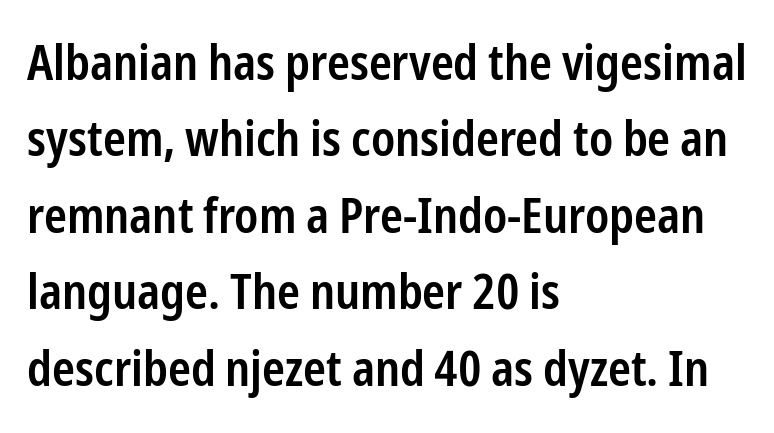
The lines are quadded left. Regarding serifs, this sample does without them. The type is set solid horizontally, with unmodified tracking. Reading down the column, the eye jumps a familiar distance to each next line. This sample uses an upright cut, with every glyph sitting square on the baseline. Words float on clear page, feet unadorned.
